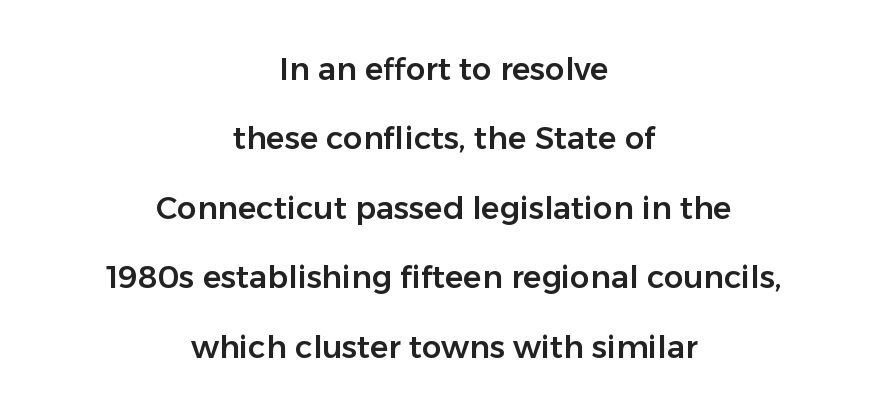
Q: Is the text italic (slanted)? A: No, it is upright.
Q: Is the typeface a serif or a sans-serif typeface? A: Sans-serif.
Q: Is the text underlined? A: No.
Q: How is the paragraph aligned? A: Centered.
Q: Is the spacing between letters normal or unusually wide? A: Normal.
Q: Is the spacing between lines tight, normal or loose? A: Loose.
Q: Width (condensed, normal, or wide)? A: Normal.
Q: Stroke contrast? A: Low.
Q: x-height? A: Medium.
Q: Monospaced? A: No.
